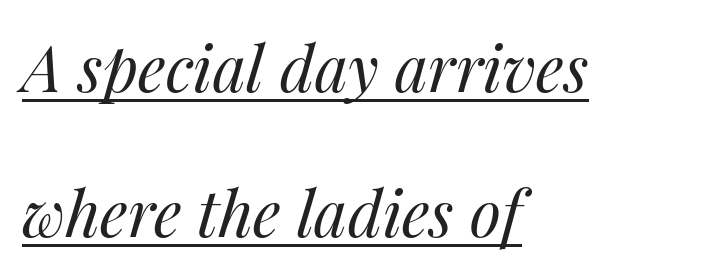
The image shows 64 px regular-weight type, italic (leaning right); set left-aligned, loose line spacing (2.27x), normal letter spacing, underlined; medium stroke contrast and a medium x-height.
